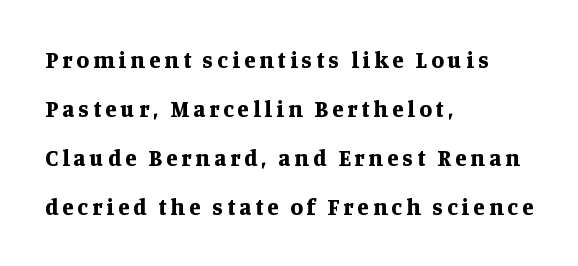
Q: Is the text bold? A: Yes.
Q: Is the text italic (slanted)? A: No, it is upright.
Q: Is the text underlined? A: No.
Q: How is the paragraph aligned? A: Left-aligned.
Q: Is the spacing between lines tight, normal or loose? A: Loose.
